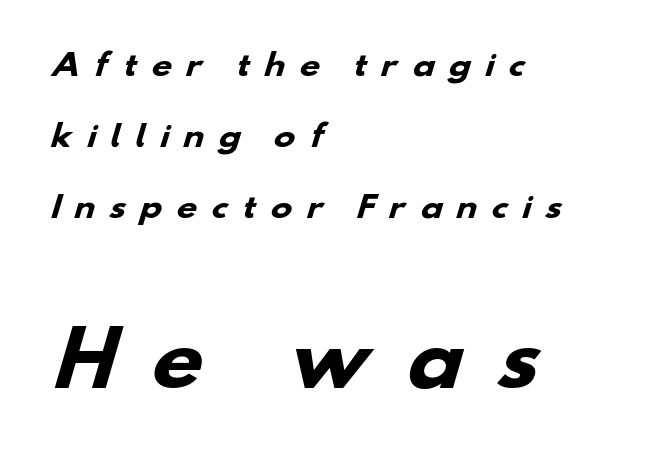
A student would call this left alignment; a typographer would say flush left, rag right. You get the small type first, then a jump to larger type. A typesetter would call this proportional, since set widths differ per character. Heavy-handed strokes throughout: this text is bold. This sample uses a sans-serif face. Successive baselines arrive slowly, with a big drop between each.
